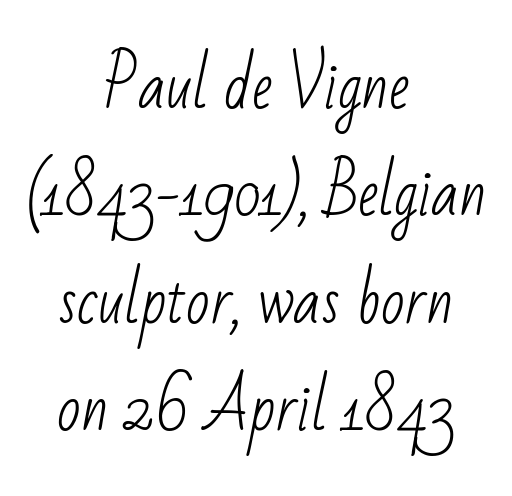
Unlike a traditional serif, this face leaves its strokes unadorned. Inter-character spacing is left at the font's built-in metrics. Stems here are at most as thick as an everyday book face. Bare-footed words on every line. You could not count columns in this text — the font is proportionally spaced.
